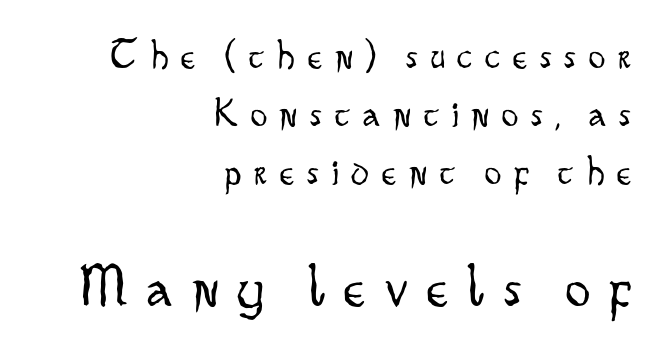
Posture: straight, roman, zero tilt. The zone under the glyphs is completely vacant. Think standard paragraph weight, or any step lighter than that. A typesetter would call this leading conventional body-copy spacing. Is this a sans? Yes — the strokes have no serifs.
